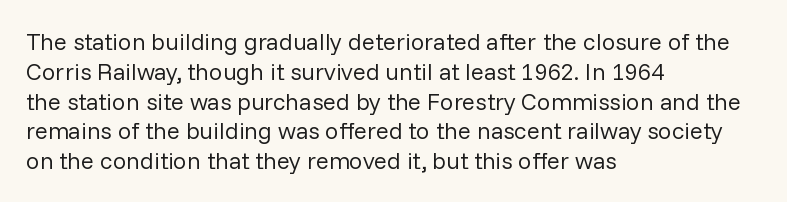
Q: Is the text bold? A: No.
Q: Is the text italic (slanted)? A: No, it is upright.
Q: Is the text underlined? A: No.
Q: How is the paragraph aligned? A: Left-aligned.
Q: Is the spacing between letters normal or unusually wide? A: Normal.
